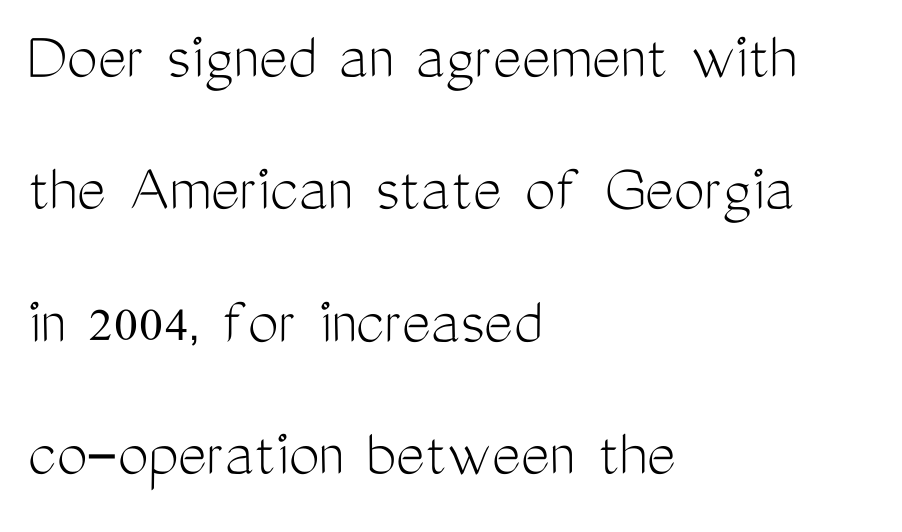
The image shows 69 px light, condensed sans-serif type, upright; set left-aligned, loose line spacing (1.92x), normal letter spacing, not underlined; medium stroke contrast and a medium x-height.
